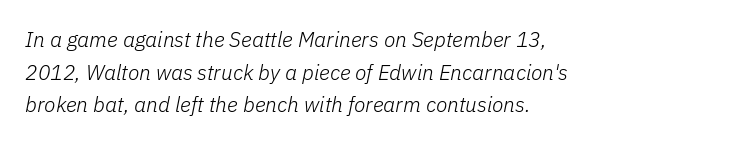
The image shows 21 px text type, italic (leaning right); set left-aligned, normal line spacing (1.55x), normal letter spacing, not underlined.
